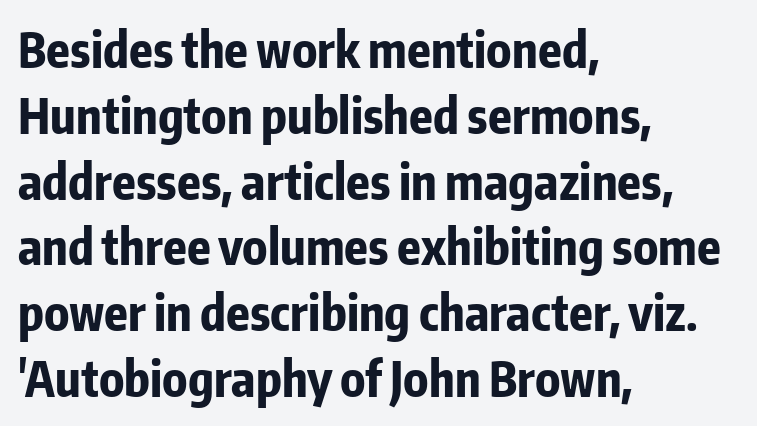
The image shows 48 px bold, condensed sans-serif type, upright; set left-aligned, normal line spacing (1.37x), normal letter spacing, not underlined; low stroke contrast and a medium x-height.
